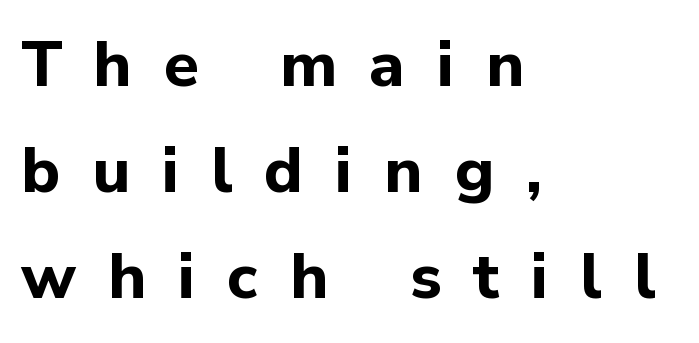
Q: Is the text bold? A: Yes.
Q: Is the text italic (slanted)? A: No, it is upright.
Q: Is the typeface a serif or a sans-serif typeface? A: Sans-serif.
Q: Is the text underlined? A: No.
Q: How is the paragraph aligned? A: Left-aligned.
Q: Is the spacing between letters normal or unusually wide? A: Unusually wide.
Q: Is the spacing between lines tight, normal or loose? A: Normal.
Q: Width (condensed, normal, or wide)? A: Normal.
Q: Stroke contrast? A: Low.
Q: x-height? A: Medium.
Q: Monospaced? A: No.
